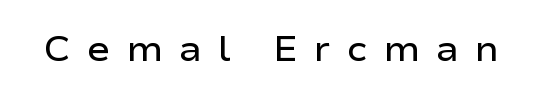
Q: Is the text bold? A: Semi-bold.
Q: Is the text italic (slanted)? A: No, it is upright.
Q: Is the typeface a serif or a sans-serif typeface? A: Sans-serif.
Q: Is the text underlined? A: No.
Q: Is the spacing between letters normal or unusually wide? A: Unusually wide.
Q: Width (condensed, normal, or wide)? A: Wide.
Q: Stroke contrast? A: Low.
Q: x-height? A: Medium.
Q: Monospaced? A: No.
